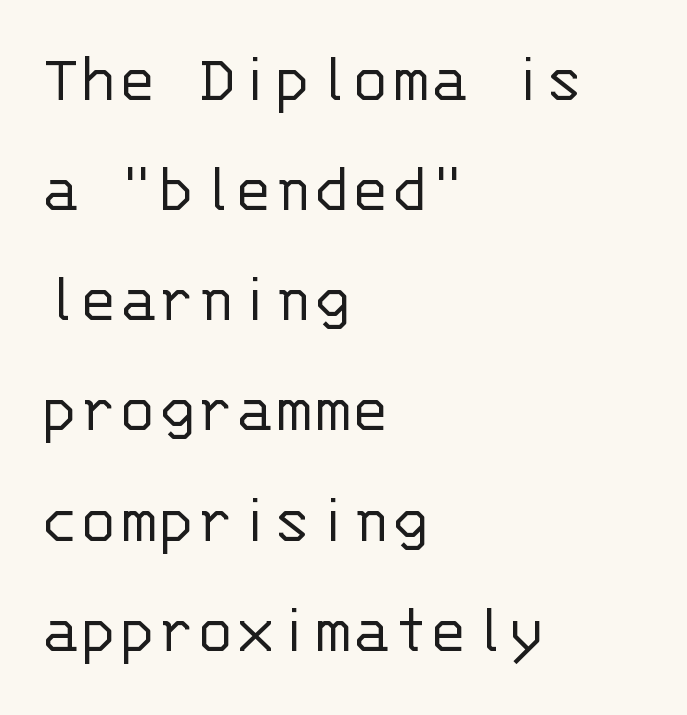
Q: Is the text bold? A: No.
Q: Is the text italic (slanted)? A: No, it is upright.
Q: Is the typeface a serif or a sans-serif typeface? A: Sans-serif.
Q: Is the text underlined? A: No.
Q: How is the paragraph aligned? A: Left-aligned.
Q: Is the spacing between letters normal or unusually wide? A: Normal.
Q: Is the spacing between lines tight, normal or loose? A: Normal.
Q: Width (condensed, normal, or wide)? A: Normal.
Q: Stroke contrast? A: Low.
Q: x-height? A: Large.
Q: Monospaced? A: Yes.
